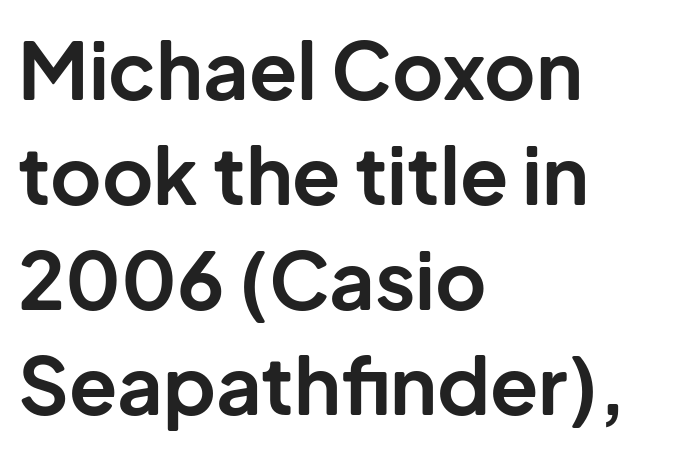
Q: Is the text bold? A: Yes.
Q: Is the text italic (slanted)? A: No, it is upright.
Q: Is the typeface a serif or a sans-serif typeface? A: Sans-serif.
Q: Is the text underlined? A: No.
Q: How is the paragraph aligned? A: Left-aligned.
Q: Is the spacing between letters normal or unusually wide? A: Normal.
Q: Is the spacing between lines tight, normal or loose? A: Normal.
Q: Width (condensed, normal, or wide)? A: Normal.
Q: Stroke contrast? A: Low.
Q: x-height? A: Medium.
Q: Monospaced? A: No.
